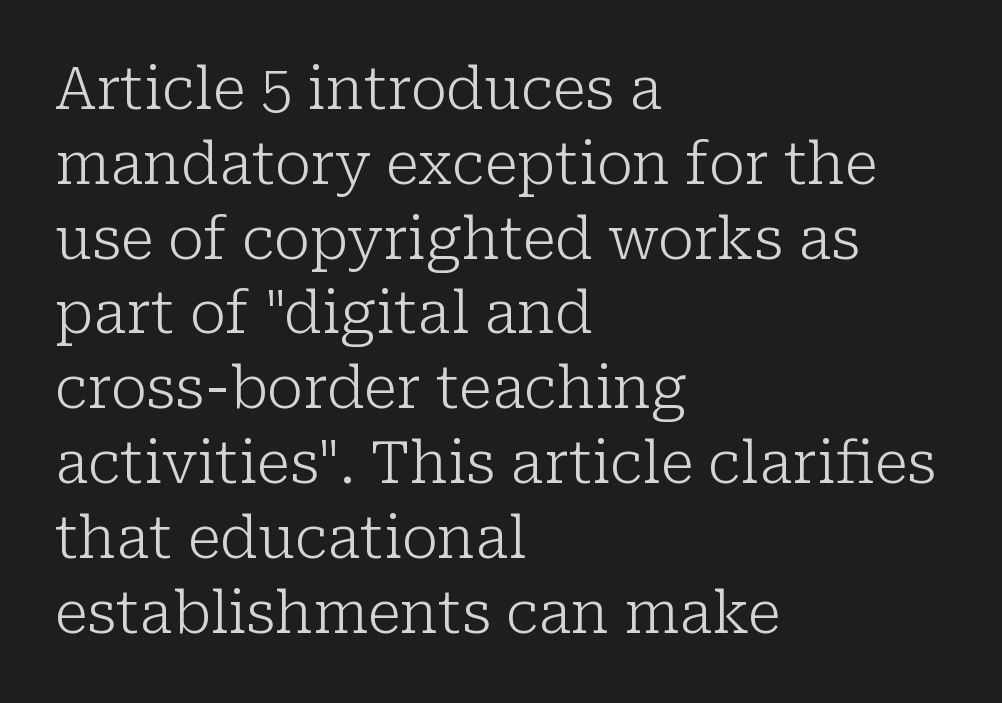
{"serif": "yes", "italic": "no", "bold": "no", "weight": "light", "width": "normal", "stroke_contrast": "low", "x_height": "medium", "monospaced": "no", "underline": "no", "align": "left", "line_spacing": "normal", "line_spacing_ratio": 1.29, "letter_spacing": "normal", "letter_spacing_em": 0.0, "glyph_px": 58}
